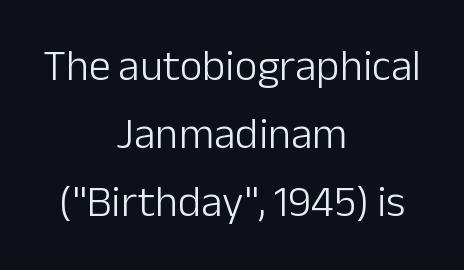
Summary of vertical rhythm: regular, with standard interline spacing. Rule under the text: the space is simply empty. Do the characters align in a grid? No, the font is proportional. Think standard paragraph weight, or any step lighter than that. Typeset on center — no edge is straight. This is the regular roman posture of the typeface.
